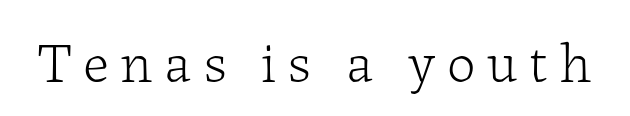
The image shows 57 px light serif type, upright; set unusually wide letter spacing (+0.2 em), not underlined; low stroke contrast and a medium x-height.
